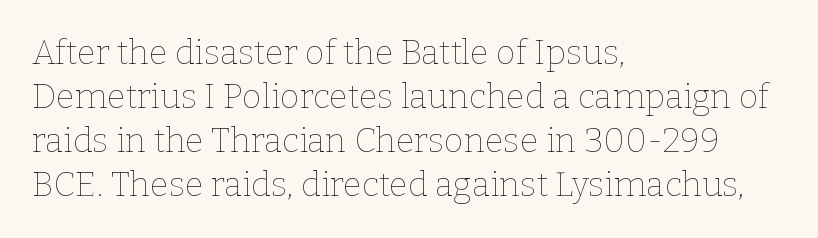
{"italic": "no", "bold": "no", "weight": "thin", "width": "normal", "stroke_contrast": "low", "x_height": "medium", "monospaced": "no", "underline": "no", "align": "left", "line_spacing": "normal", "line_spacing_ratio": 1.29, "letter_spacing": "normal", "letter_spacing_em": 0.0, "glyph_px": 34}
